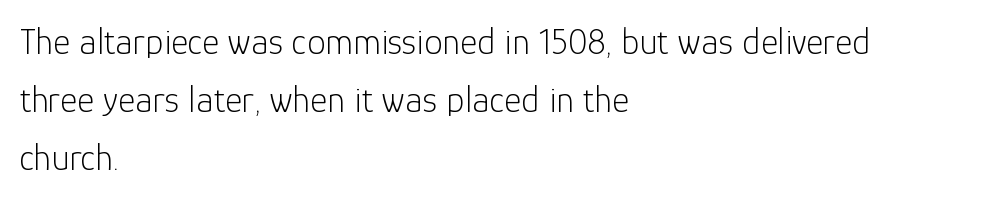
Q: Is the text bold? A: No.
Q: Is the text italic (slanted)? A: No, it is upright.
Q: Is the typeface a serif or a sans-serif typeface? A: Sans-serif.
Q: Is the text underlined? A: No.
Q: How is the paragraph aligned? A: Left-aligned.
Q: Is the spacing between letters normal or unusually wide? A: Normal.
Q: Is the spacing between lines tight, normal or loose? A: Normal.
Q: Width (condensed, normal, or wide)? A: Normal.
Q: Stroke contrast? A: Low.
Q: x-height? A: Medium.
Q: Monospaced? A: No.
